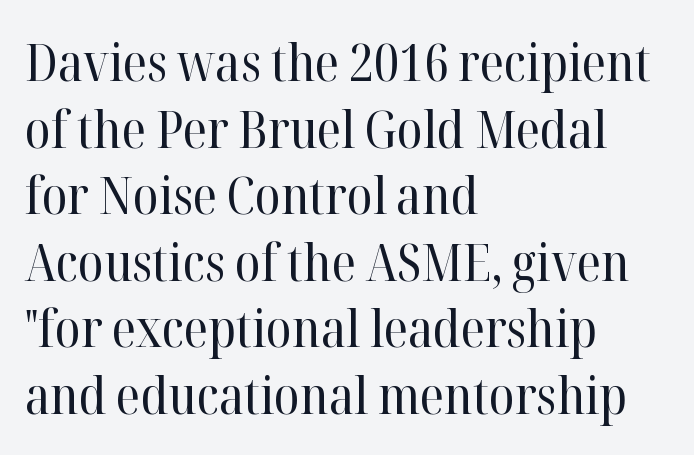
The image shows 52 px regular-weight serif type, upright; set left-aligned, normal line spacing (1.28x), normal letter spacing, not underlined; high stroke contrast and a medium x-height.
